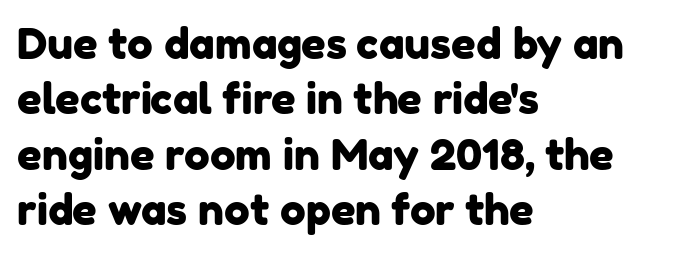
Q: Is the typeface a serif or a sans-serif typeface? A: Sans-serif.
Q: Is the text underlined? A: No.
Q: How is the paragraph aligned? A: Left-aligned.
Q: Is the spacing between letters normal or unusually wide? A: Normal.
Q: Is the spacing between lines tight, normal or loose? A: Normal.
Q: Width (condensed, normal, or wide)? A: Normal.
Q: Stroke contrast? A: Low.
Q: x-height? A: Medium.
Q: Monospaced? A: No.
